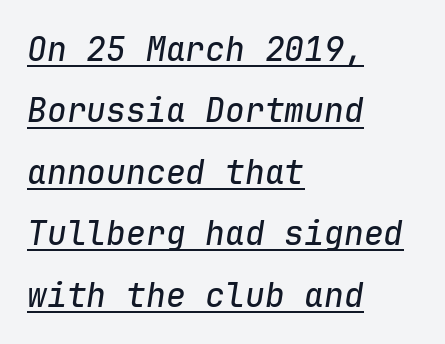
Q: Is the text italic (slanted)? A: Yes, it leans right by about 9 degrees.
Q: Is the text underlined? A: Yes.
Q: How is the paragraph aligned? A: Left-aligned.
Q: Is the spacing between letters normal or unusually wide? A: Normal.
Q: Width (condensed, normal, or wide)? A: Normal.
Q: Stroke contrast? A: Low.
Q: x-height? A: Medium.
Q: Monospaced? A: Yes.
